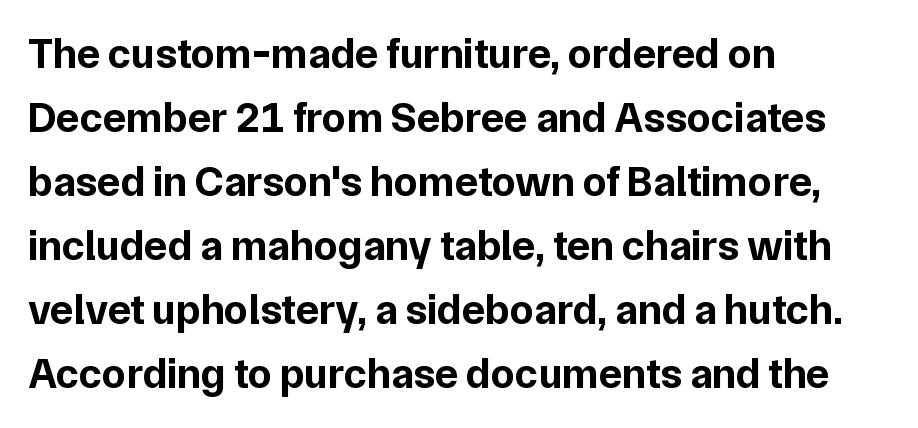
Q: Is the text bold? A: Yes.
Q: Is the text italic (slanted)? A: No, it is upright.
Q: Is the typeface a serif or a sans-serif typeface? A: Sans-serif.
Q: Is the text underlined? A: No.
Q: How is the paragraph aligned? A: Left-aligned.
Q: Is the spacing between letters normal or unusually wide? A: Normal.
Q: Is the spacing between lines tight, normal or loose? A: Normal.
Q: Width (condensed, normal, or wide)? A: Normal.
Q: Stroke contrast? A: Low.
Q: x-height? A: Medium.
Q: Monospaced? A: No.
